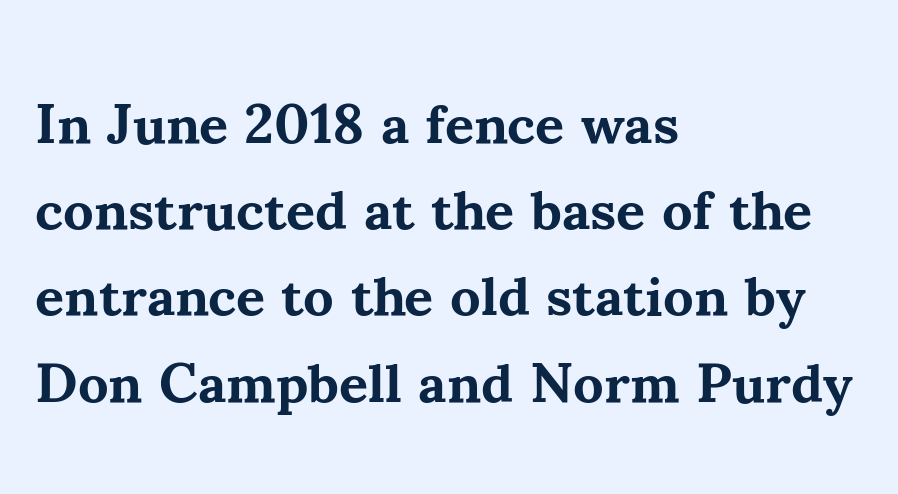
{"serif": "yes", "italic": "no", "bold": "yes", "weight": "bold", "width": "normal", "stroke_contrast": "medium", "x_height": "small", "monospaced": "no", "underline": "no", "align": "left", "line_spacing": "normal", "line_spacing_ratio": 1.54, "letter_spacing": "normal", "letter_spacing_em": 0.0, "glyph_px": 56}
